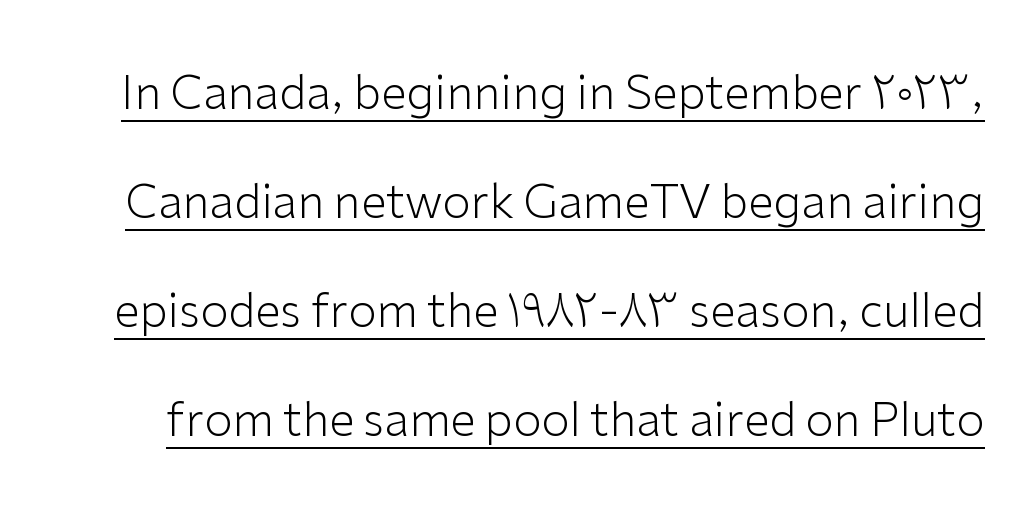
Q: Is the text bold? A: No.
Q: Is the text italic (slanted)? A: No, it is upright.
Q: Is the typeface a serif or a sans-serif typeface? A: Sans-serif.
Q: Is the text underlined? A: Yes.
Q: Is the spacing between letters normal or unusually wide? A: Normal.
Q: Is the spacing between lines tight, normal or loose? A: Loose.
Q: Width (condensed, normal, or wide)? A: Normal.
Q: Stroke contrast? A: Low.
Q: x-height? A: Medium.
Q: Monospaced? A: No.
